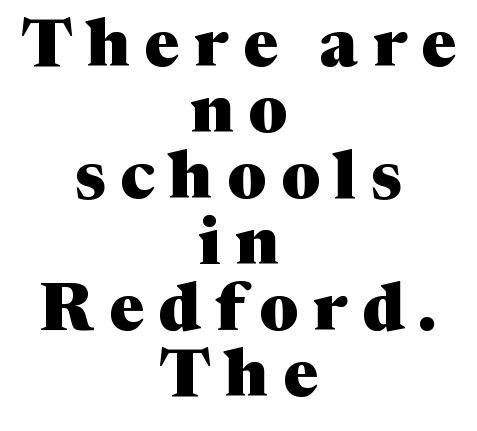
The image shows 66 px heavy serif type, upright; set centered, tight line spacing (1.0x), unusually wide letter spacing (+0.22 em), not underlined; medium stroke contrast and a medium x-height.
